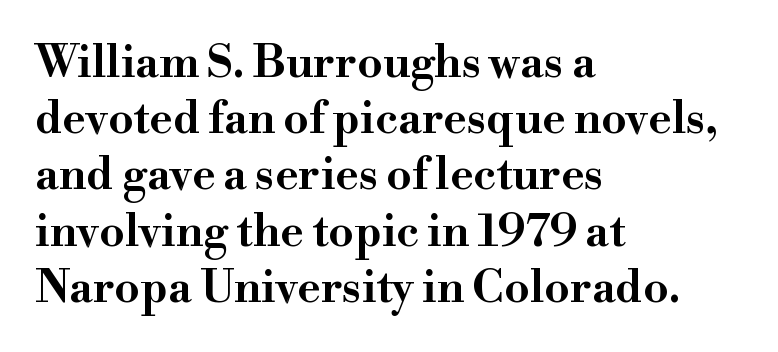
{"serif": "yes", "italic": "no", "width": "wide", "stroke_contrast": "high", "x_height": "small", "monospaced": "no", "underline": "no", "align": "left", "line_spacing": "normal", "line_spacing_ratio": 1.25, "letter_spacing": "normal", "letter_spacing_em": 0.0, "glyph_px": 45}
